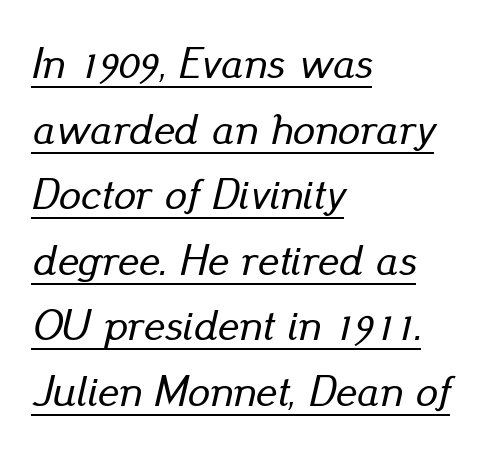
{"italic": "yes", "lean": "right", "slant_degrees": 13, "width": "normal", "stroke_contrast": "low", "x_height": "small", "monospaced": "no", "underline": "yes", "align": "left", "line_spacing": "normal", "line_spacing_ratio": 1.49, "letter_spacing": "normal", "letter_spacing_em": 0.0, "glyph_px": 44}
